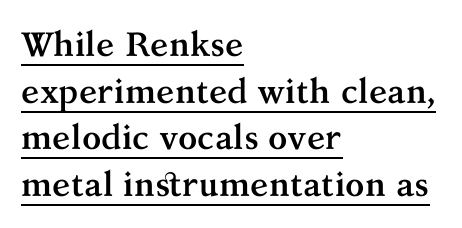
{"serif": "yes", "italic": "no", "bold": "yes", "weight": "semibold", "width": "normal", "stroke_contrast": "medium", "x_height": "medium", "monospaced": "no", "underline": "yes", "align": "left", "line_spacing": "normal", "line_spacing_ratio": 1.37, "letter_spacing": "normal", "letter_spacing_em": 0.0, "glyph_px": 34}
